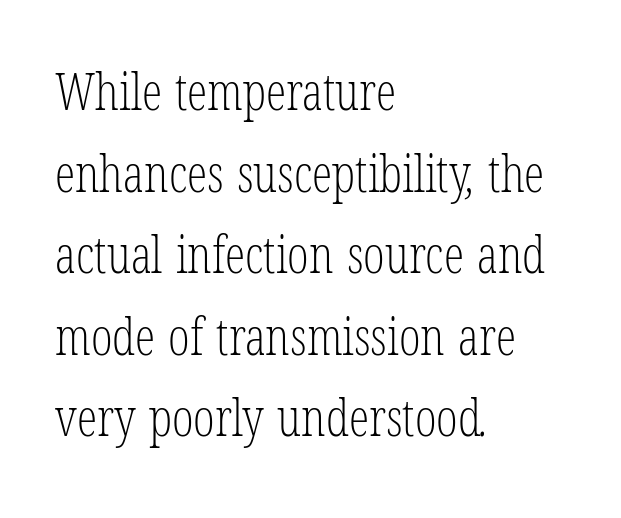
{"serif": "yes", "bold": "no", "weight": "light", "width": "condensed", "stroke_contrast": "low", "x_height": "medium", "monospaced": "no", "underline": "no", "align": "left", "line_spacing": "normal", "line_spacing_ratio": 1.6, "letter_spacing": "normal", "letter_spacing_em": 0.0, "glyph_px": 51}
